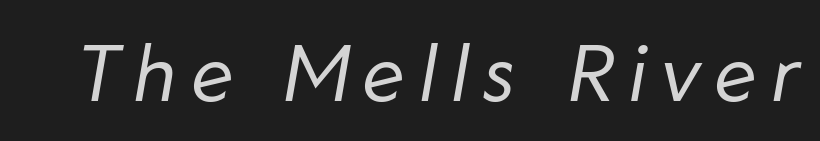
Q: Is the text bold? A: No.
Q: Is the text italic (slanted)? A: Yes, it leans right by about 10 degrees.
Q: Is the text underlined? A: No.
Q: Is the spacing between letters normal or unusually wide? A: Unusually wide.
Q: Width (condensed, normal, or wide)? A: Normal.
Q: Stroke contrast? A: Low.
Q: x-height? A: Medium.
Q: Monospaced? A: No.
